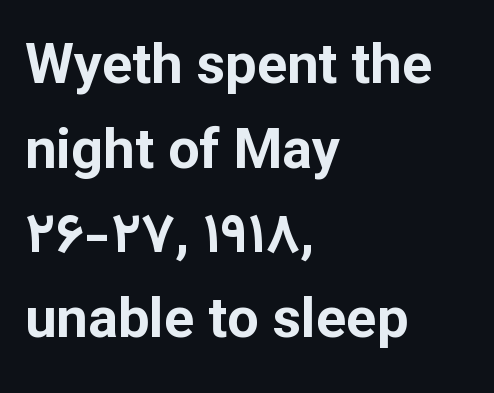
Line starts are locked; line ends wander. A typesetter would call this proportional, since set widths differ per character. Typographic density is high because the face is bold. The rendering uses a moderate line-height, typical for paragraphs. Is there any slant? The stems are plumb.
